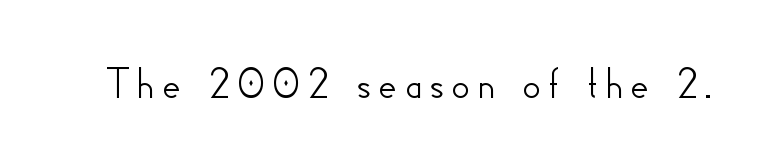
The image shows 47 px sans-serif type, upright; set not underlined; low stroke contrast and a small x-height.
